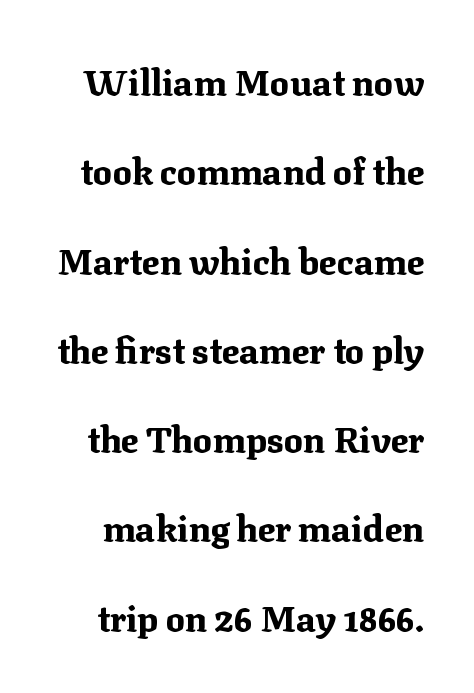
{"serif": "yes", "italic": "no", "bold": "yes", "weight": "bold", "width": "normal", "stroke_contrast": "medium", "x_height": "medium", "monospaced": "no", "underline": "no", "line_spacing": "loose", "line_spacing_ratio": 2.48, "letter_spacing": "normal", "letter_spacing_em": 0.0, "glyph_px": 36}
